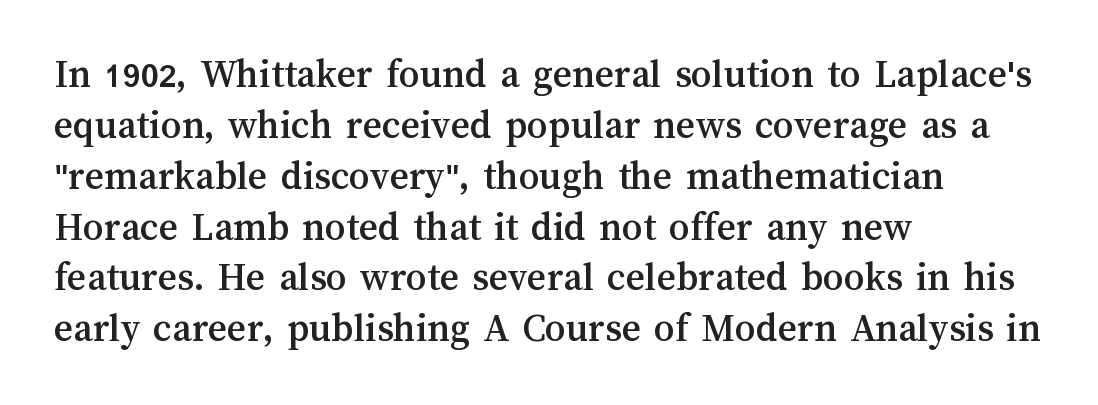
Q: Is the text italic (slanted)? A: No, it is upright.
Q: Is the text underlined? A: No.
Q: How is the paragraph aligned? A: Left-aligned.
Q: Is the spacing between letters normal or unusually wide? A: Normal.
Q: Width (condensed, normal, or wide)? A: Normal.
Q: Stroke contrast? A: Medium.
Q: x-height? A: Medium.
Q: Monospaced? A: No.
